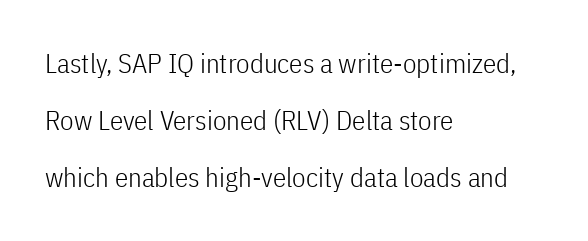
Q: Is the text bold? A: No.
Q: Is the text italic (slanted)? A: No, it is upright.
Q: Is the text underlined? A: No.
Q: How is the paragraph aligned? A: Left-aligned.
Q: Is the spacing between letters normal or unusually wide? A: Normal.
Q: Is the spacing between lines tight, normal or loose? A: Loose.
